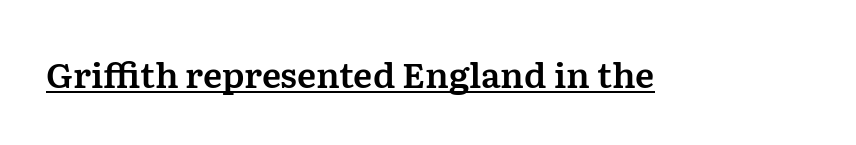
{"serif": "yes", "italic": "no", "width": "normal", "stroke_contrast": "medium", "x_height": "medium", "monospaced": "no", "underline": "yes", "letter_spacing": "normal", "letter_spacing_em": 0.0, "glyph_px": 35}
